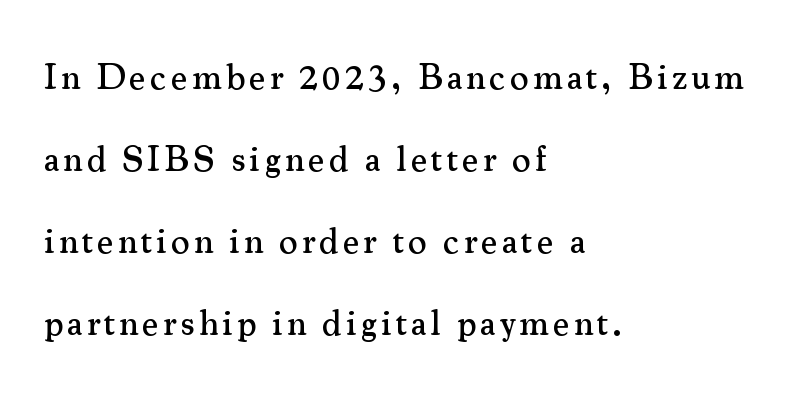
The image shows 36 px serif type, upright; set left-aligned, loose line spacing (2.28x), not underlined; medium stroke contrast and a small x-height.
